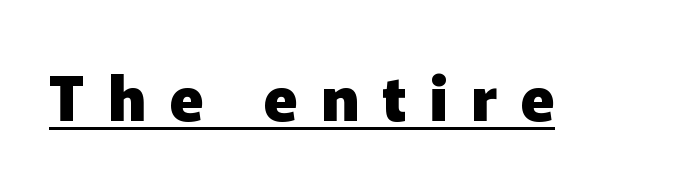
Q: Is the text bold? A: Yes.
Q: Is the text italic (slanted)? A: No, it is upright.
Q: Is the typeface a serif or a sans-serif typeface? A: Sans-serif.
Q: Is the text underlined? A: Yes.
Q: Is the spacing between letters normal or unusually wide? A: Unusually wide.
Q: Width (condensed, normal, or wide)? A: Normal.
Q: Stroke contrast? A: Low.
Q: x-height? A: Medium.
Q: Monospaced? A: No.
